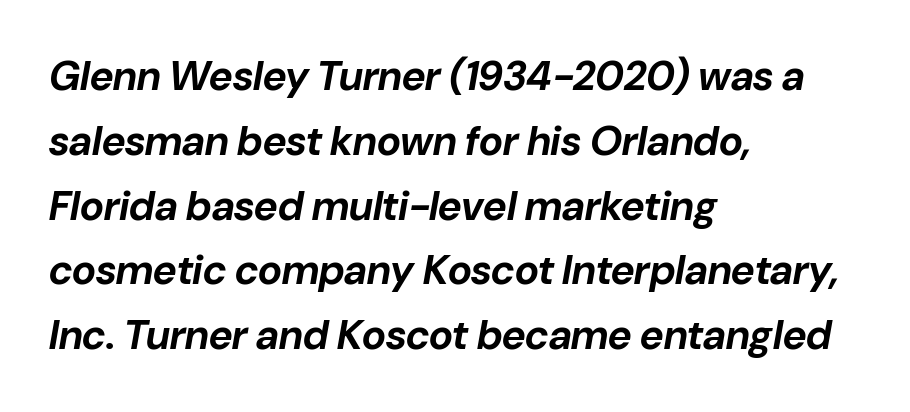
{"italic": "yes", "lean": "right", "slant_degrees": 10, "bold": "yes", "weight": "bold", "width": "normal", "stroke_contrast": "low", "x_height": "medium", "monospaced": "no", "underline": "no", "align": "left", "line_spacing": "normal", "line_spacing_ratio": 1.58, "letter_spacing": "normal", "letter_spacing_em": 0.0, "glyph_px": 41}
